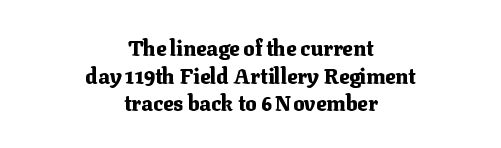
The image shows 21 px bold type, upright; set centered, normal line spacing (1.32x), normal letter spacing, not underlined.
